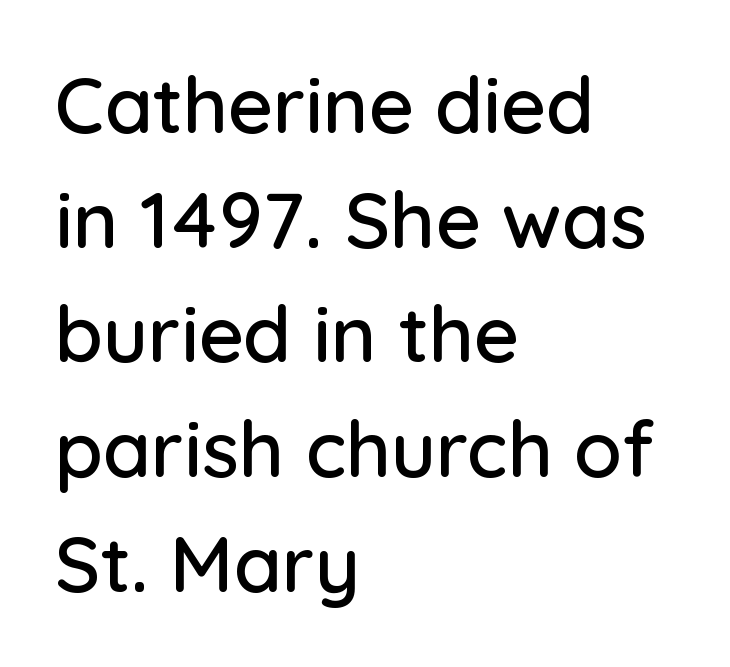
The image shows 78 px sans-serif type, upright; set left-aligned, normal line spacing (1.47x), normal letter spacing, not underlined; low stroke contrast and a medium x-height.
